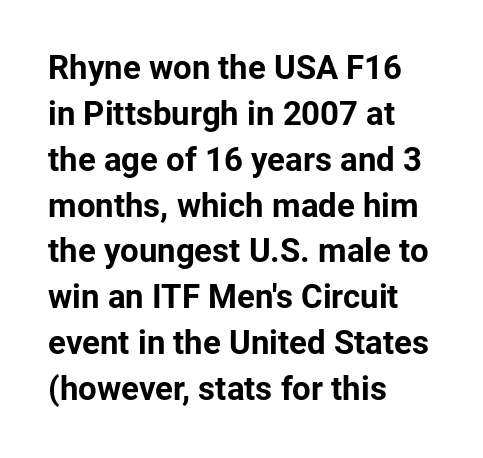
Q: Is the text bold? A: Yes.
Q: Is the text italic (slanted)? A: No, it is upright.
Q: Is the typeface a serif or a sans-serif typeface? A: Sans-serif.
Q: Is the text underlined? A: No.
Q: How is the paragraph aligned? A: Left-aligned.
Q: Is the spacing between letters normal or unusually wide? A: Normal.
Q: Is the spacing between lines tight, normal or loose? A: Normal.
Q: Width (condensed, normal, or wide)? A: Normal.
Q: Stroke contrast? A: Low.
Q: x-height? A: Medium.
Q: Monospaced? A: No.
